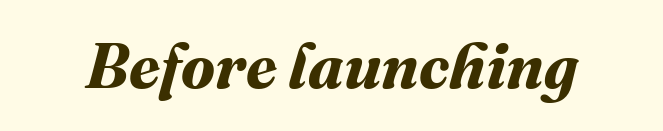
{"bold": "yes", "weight": "bold", "width": "normal", "stroke_contrast": "medium", "x_height": "medium", "monospaced": "no", "underline": "no", "letter_spacing": "normal", "letter_spacing_em": 0.0, "glyph_px": 63}
